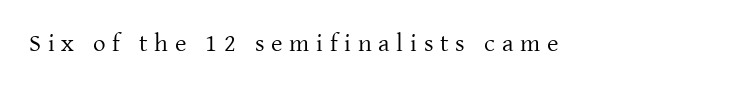
Tracking value appears strongly positive — letters spread wide. The typesetting does not lean heavy: it is not bold. Style check: upright. The area under the type is left untouched.
